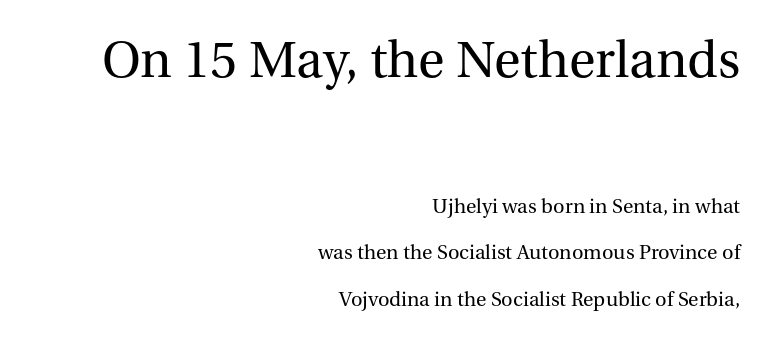
Q: Is the text bold? A: No.
Q: Is the text italic (slanted)? A: No, it is upright.
Q: Is the typeface a serif or a sans-serif typeface? A: Serif.
Q: Is the text underlined? A: No.
Q: How is the paragraph aligned? A: Right-aligned.
Q: Is the spacing between letters normal or unusually wide? A: Normal.
Q: Is the spacing between lines tight, normal or loose? A: Loose.
Q: Which block of text is set in a larger size, the first (top) or the second (bottom)? A: The first (top) one.
Q: Width (condensed, normal, or wide)? A: Normal.
Q: Stroke contrast? A: Medium.
Q: x-height? A: Medium.
Q: Monospaced? A: No.
